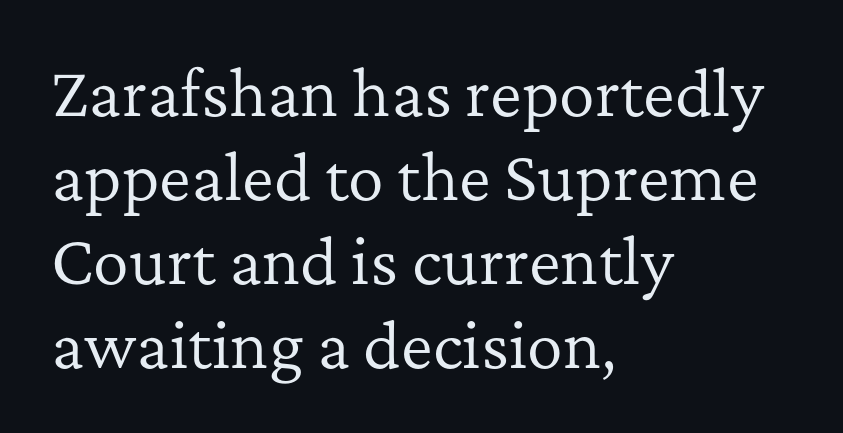
Q: Is the text bold? A: No.
Q: Is the text italic (slanted)? A: No, it is upright.
Q: Is the typeface a serif or a sans-serif typeface? A: Serif.
Q: Is the text underlined? A: No.
Q: How is the paragraph aligned? A: Left-aligned.
Q: Is the spacing between letters normal or unusually wide? A: Normal.
Q: Is the spacing between lines tight, normal or loose? A: Normal.
Q: Width (condensed, normal, or wide)? A: Normal.
Q: Stroke contrast? A: Low.
Q: x-height? A: Medium.
Q: Monospaced? A: No.
